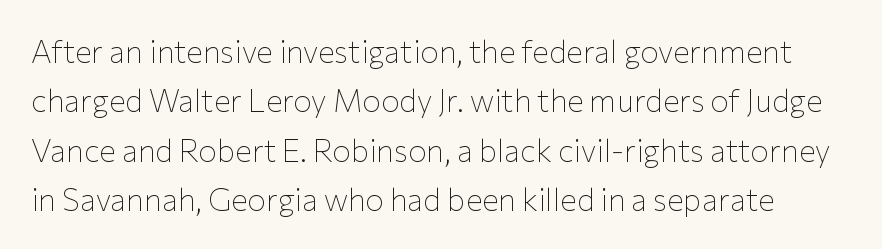
Q: Is the text bold? A: No.
Q: Is the text italic (slanted)? A: No, it is upright.
Q: Is the typeface a serif or a sans-serif typeface? A: Sans-serif.
Q: Is the text underlined? A: No.
Q: Is the spacing between letters normal or unusually wide? A: Normal.
Q: Is the spacing between lines tight, normal or loose? A: Normal.
Q: Width (condensed, normal, or wide)? A: Normal.
Q: Stroke contrast? A: Low.
Q: x-height? A: Medium.
Q: Monospaced? A: No.
